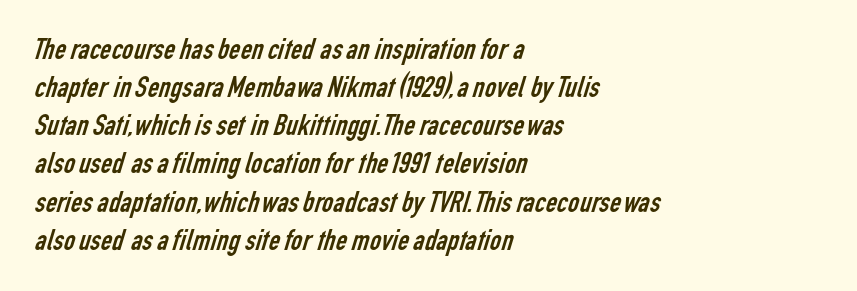
Q: Is the text bold? A: No.
Q: Is the typeface a serif or a sans-serif typeface? A: Sans-serif.
Q: Is the text underlined? A: No.
Q: How is the paragraph aligned? A: Left-aligned.
Q: Is the spacing between letters normal or unusually wide? A: Normal.
Q: Width (condensed, normal, or wide)? A: Condensed.
Q: Stroke contrast? A: Low.
Q: x-height? A: Medium.
Q: Monospaced? A: No.
